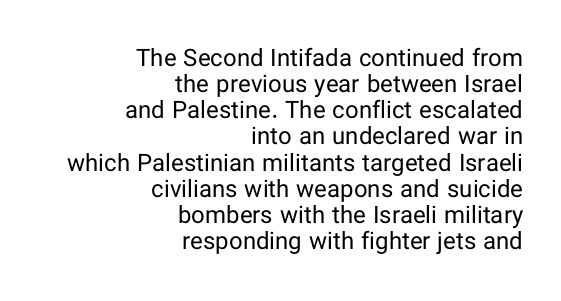
These lines were composed using upright roman letters. Layout note: lines flush right. You could call the tracking neutral — neither tight nor loose. No extra ink here — the face is not bold. The vertical gap from one line to the next is small.
